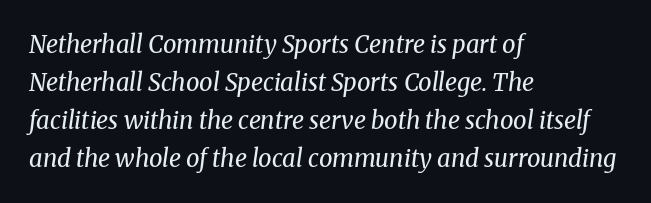
Stem width sits at or under what a default text font uses. The passage shown is not underscored anywhere. Words appear dense and cohesive because spacing is normal. The lines are quadded left.
